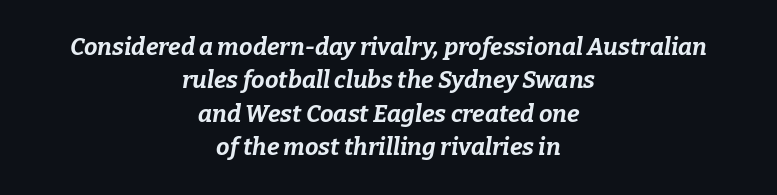
The image shows 24 px bold type, italic (leaning right); set centered, normal line spacing (1.39x), normal letter spacing, not underlined.
